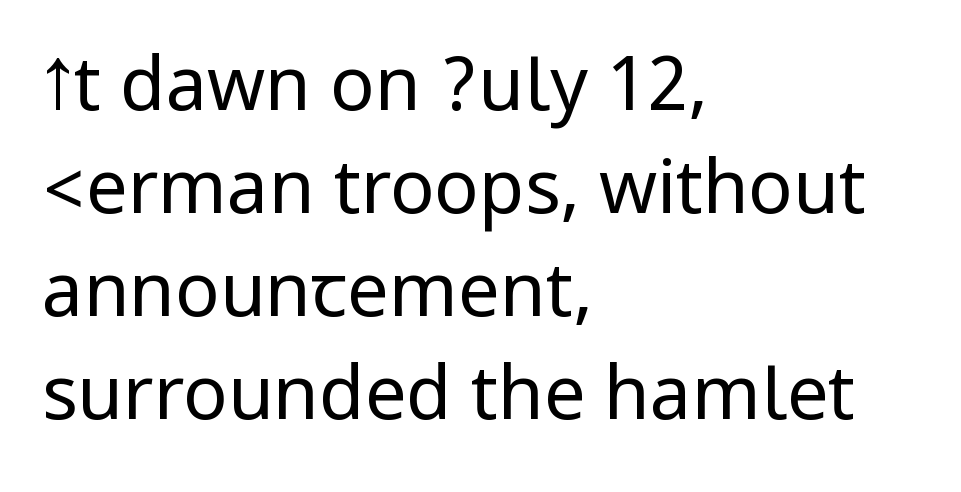
{"serif": "no", "italic": "no", "bold": "no", "weight": "regular", "width": "condensed", "stroke_contrast": "low", "underline": "no", "align": "left", "line_spacing": "normal", "line_spacing_ratio": 1.39, "letter_spacing": "normal", "letter_spacing_em": 0.0, "glyph_px": 74}
